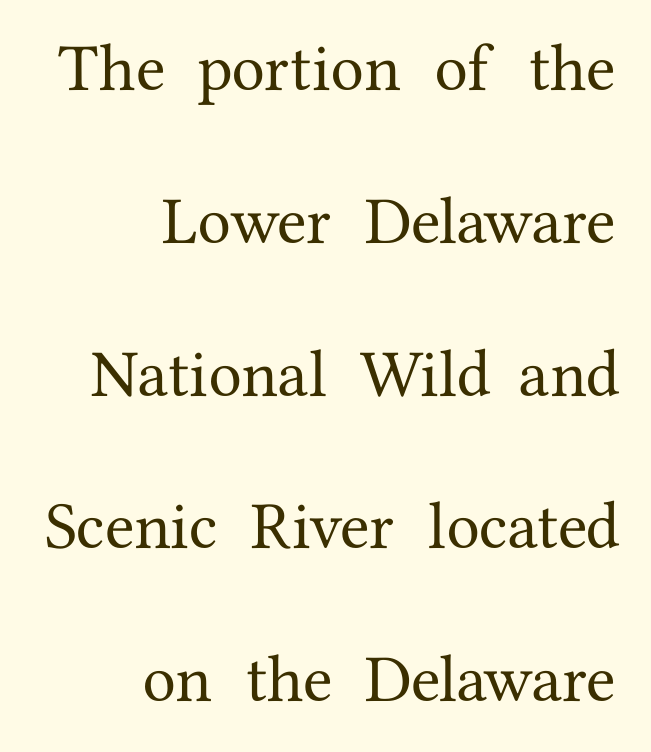
{"serif": "yes", "italic": "no", "width": "normal", "stroke_contrast": "medium", "x_height": "medium", "monospaced": "no", "underline": "no", "align": "right", "line_spacing": "loose", "line_spacing_ratio": 2.28, "letter_spacing": "normal", "letter_spacing_em": 0.0, "glyph_px": 67}
